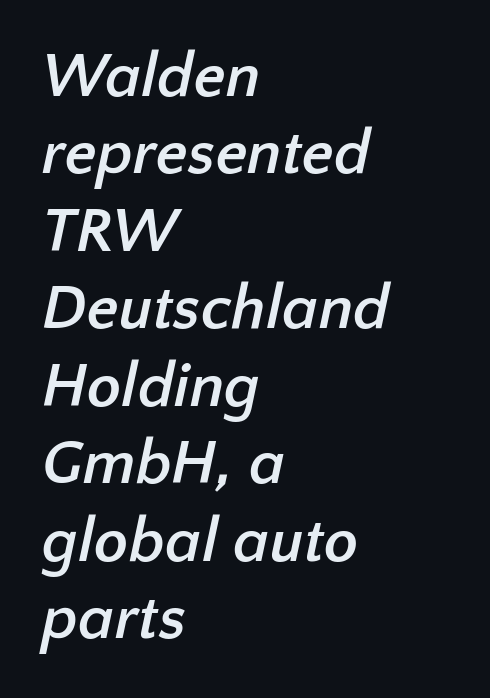
The image shows 63 px semibold sans-serif type; set left-aligned, line spacing 1.23x, normal letter spacing, not underlined; low stroke contrast and a medium x-height.
